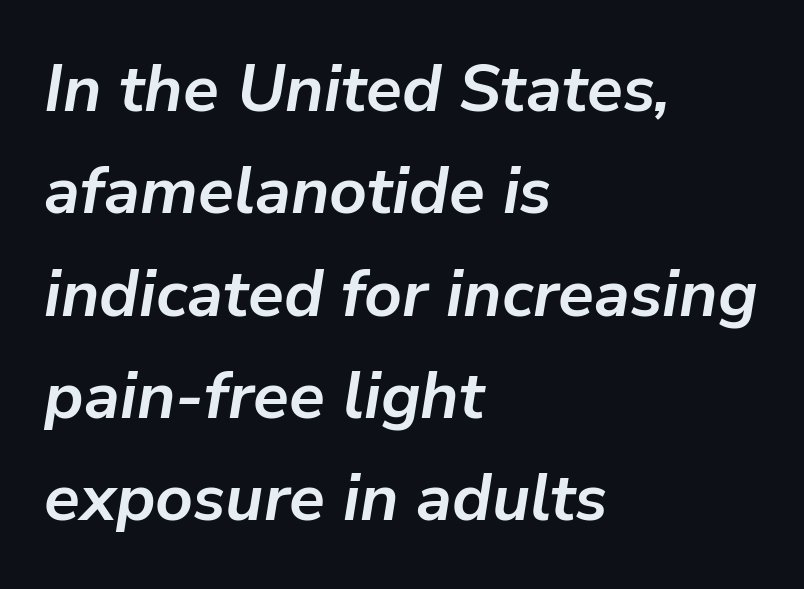
{"italic": "yes", "lean": "right", "slant_degrees": 9, "bold": "yes", "weight": "semibold", "width": "normal", "stroke_contrast": "low", "x_height": "medium", "monospaced": "no", "underline": "no", "align": "left", "line_spacing": "normal", "line_spacing_ratio": 1.55, "letter_spacing": "normal", "letter_spacing_em": 0.0, "glyph_px": 66}
